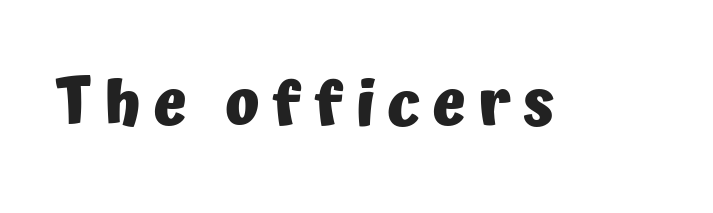
The image shows 63 px heavy sans-serif type, upright; set not underlined; low stroke contrast and a medium x-height.
